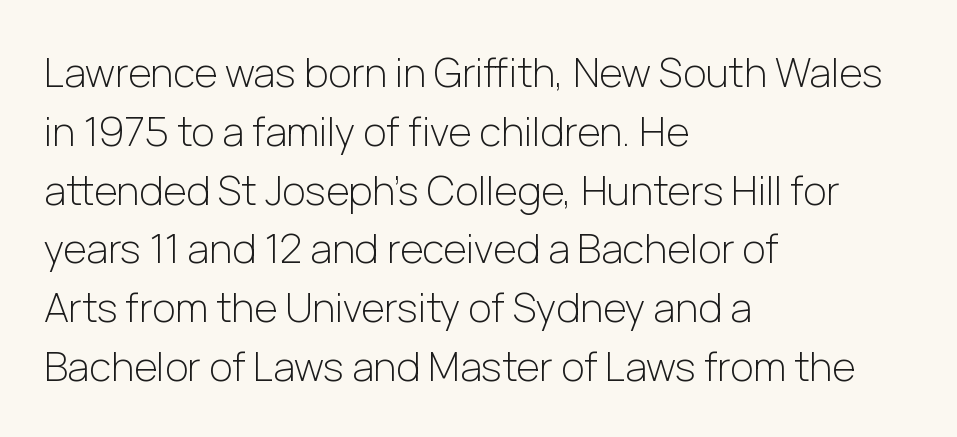
Q: Is the text bold? A: No.
Q: Is the text italic (slanted)? A: No, it is upright.
Q: Is the typeface a serif or a sans-serif typeface? A: Sans-serif.
Q: Is the text underlined? A: No.
Q: How is the paragraph aligned? A: Left-aligned.
Q: Is the spacing between letters normal or unusually wide? A: Normal.
Q: Is the spacing between lines tight, normal or loose? A: Normal.
Q: Width (condensed, normal, or wide)? A: Normal.
Q: Stroke contrast? A: Low.
Q: x-height? A: Medium.
Q: Monospaced? A: No.
